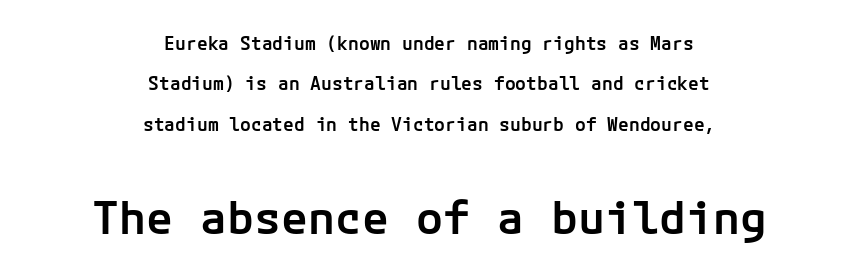
The string is rendered with underlining switched off. You can tell from the bare stems that sans-serif type was used. The typesetting leans somewhat heavy: a semibold. The lower block of text is set noticeably larger than the block above it. Is the block centered? Yes — each line is placed symmetrically about the middle.
